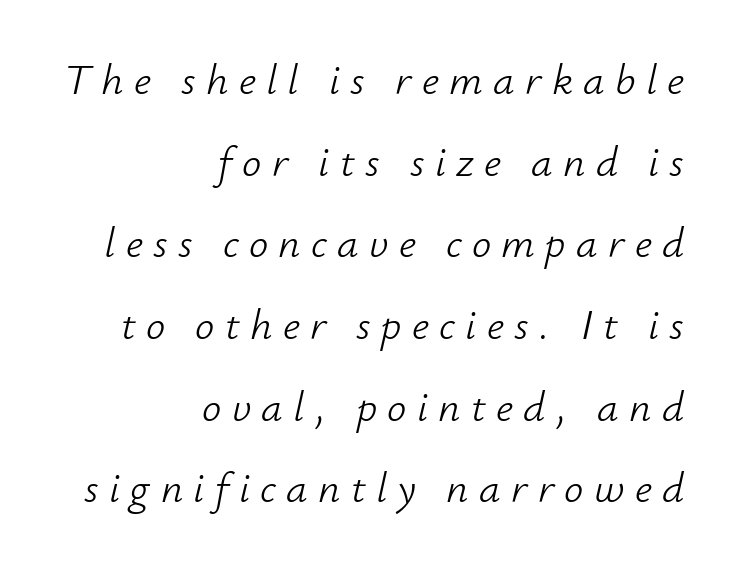
Caption: expanded tracking, letters set apart. The rendering uses natural spacing where letterforms have individual widths. The passage shown leans; its letterforms are oblique. The leading is generous, giving the passage an open texture. Ink coverage per letter is moderate at most.
